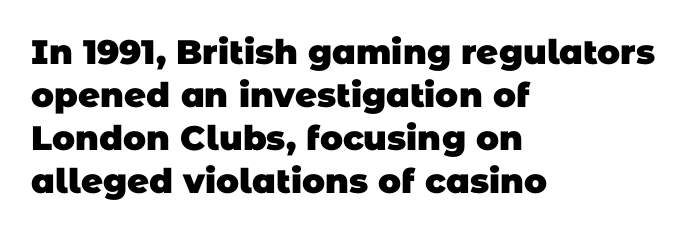
{"serif": "no", "bold": "yes", "weight": "heavy", "width": "normal", "stroke_contrast": "low", "x_height": "large", "monospaced": "no", "underline": "no", "align": "left", "line_spacing": "normal", "line_spacing_ratio": 1.26, "letter_spacing": "normal", "letter_spacing_em": 0.0, "glyph_px": 34}
